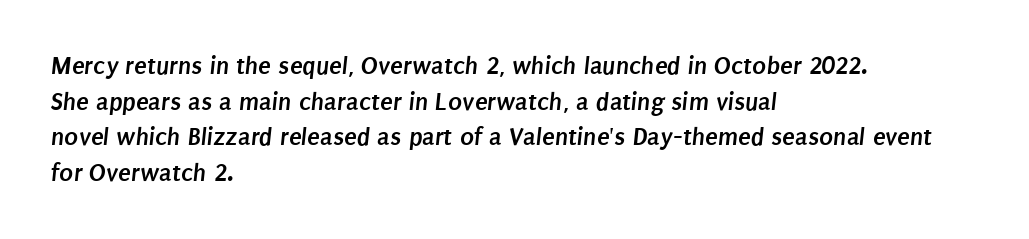
Q: Is the text bold? A: Yes.
Q: Is the text underlined? A: No.
Q: How is the paragraph aligned? A: Left-aligned.
Q: Is the spacing between letters normal or unusually wide? A: Normal.
Q: Is the spacing between lines tight, normal or loose? A: Normal.
